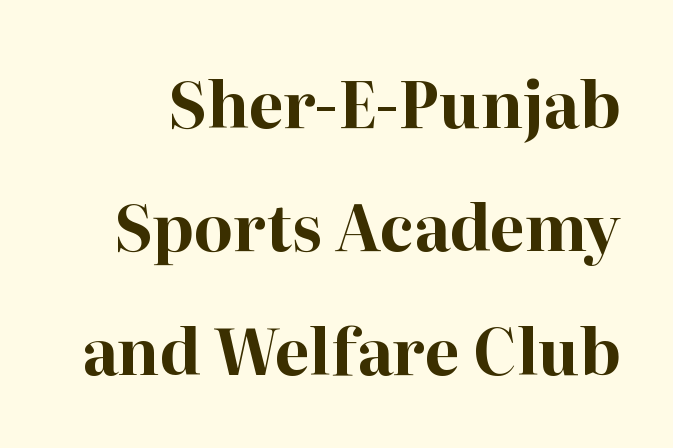
Q: Is the text bold? A: Yes.
Q: Is the text italic (slanted)? A: No, it is upright.
Q: Is the typeface a serif or a sans-serif typeface? A: Serif.
Q: Is the text underlined? A: No.
Q: Is the spacing between letters normal or unusually wide? A: Normal.
Q: Is the spacing between lines tight, normal or loose? A: Loose.
Q: Width (condensed, normal, or wide)? A: Normal.
Q: Stroke contrast? A: High.
Q: x-height? A: Medium.
Q: Monospaced? A: No.
